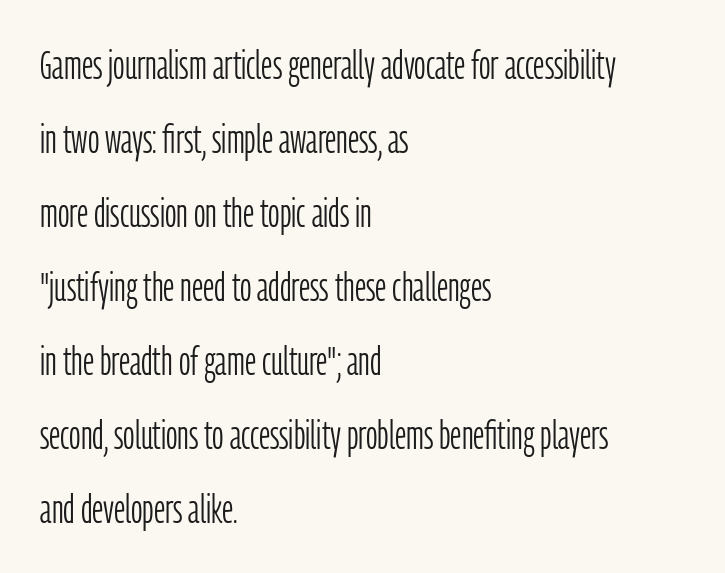
{"serif": "no", "italic": "no", "bold": "no", "weight": "light", "width": "condensed", "stroke_contrast": "low", "x_height": "medium", "monospaced": "no", "underline": "no", "align": "left", "line_spacing_ratio": 1.85, "letter_spacing": "normal", "letter_spacing_em": 0.0, "glyph_px": 40}
